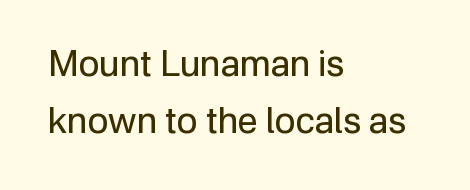
Q: Is the text bold? A: No.
Q: Is the text italic (slanted)? A: No, it is upright.
Q: Is the typeface a serif or a sans-serif typeface? A: Sans-serif.
Q: Is the text underlined? A: No.
Q: How is the paragraph aligned? A: Left-aligned.
Q: Is the spacing between letters normal or unusually wide? A: Normal.
Q: Is the spacing between lines tight, normal or loose? A: Normal.
Q: Width (condensed, normal, or wide)? A: Normal.
Q: Stroke contrast? A: Low.
Q: x-height? A: Medium.
Q: Monospaced? A: No.
